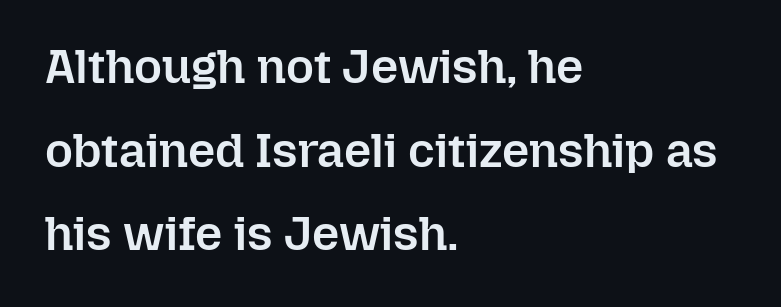
This is roman type, the default non-slanted kind. Standard letterfit; no display-style spreading of the glyphs. This is the in-between weight designers call semibold or demi. These lines are set flush left with a ragged right edge. Spacing verdict: proportional, widths tailored to each character.
